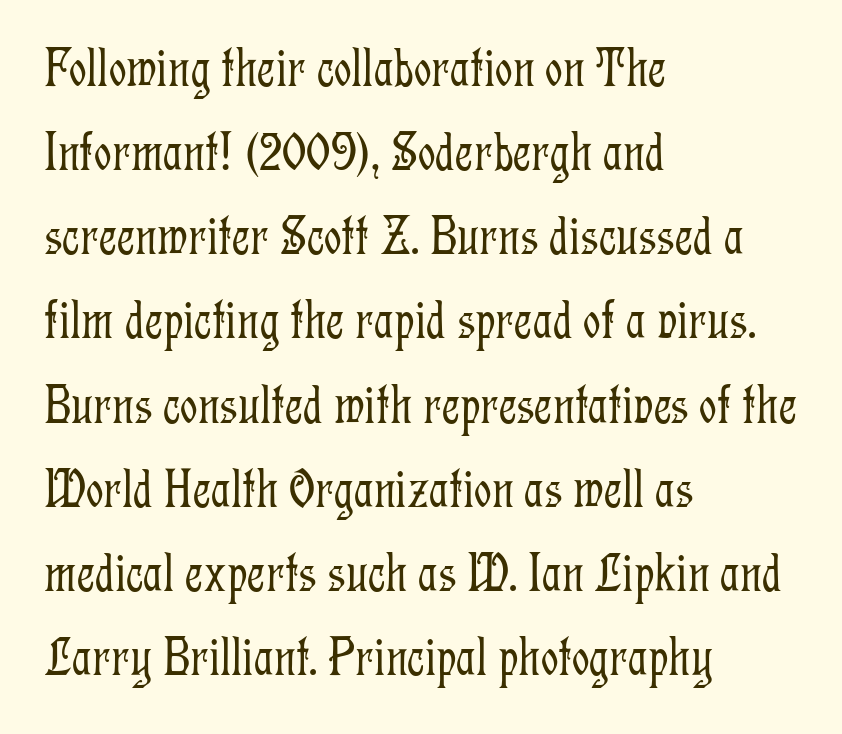
Q: Is the text bold? A: No.
Q: Is the text italic (slanted)? A: No, it is upright.
Q: Is the typeface a serif or a sans-serif typeface? A: Serif.
Q: Is the text underlined? A: No.
Q: How is the paragraph aligned? A: Left-aligned.
Q: Is the spacing between letters normal or unusually wide? A: Normal.
Q: Is the spacing between lines tight, normal or loose? A: Normal.
Q: Width (condensed, normal, or wide)? A: Condensed.
Q: Stroke contrast? A: Low.
Q: x-height? A: Medium.
Q: Monospaced? A: No.
